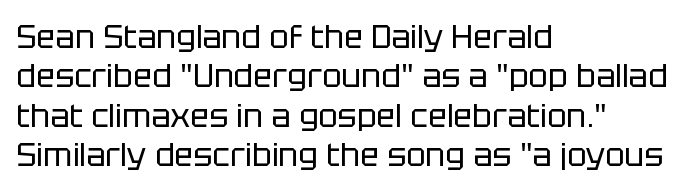
The image shows 32 px regular-weight sans-serif type, upright; set left-aligned, line spacing 1.23x, normal letter spacing, not underlined; low stroke contrast and a large x-height.
